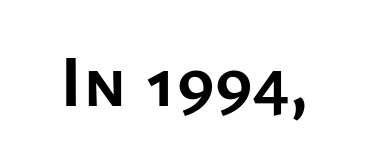
Q: Is the text bold? A: Yes.
Q: Is the text italic (slanted)? A: No, it is upright.
Q: Is the typeface a serif or a sans-serif typeface? A: Sans-serif.
Q: Is the text underlined? A: No.
Q: Is the spacing between letters normal or unusually wide? A: Normal.
Q: Width (condensed, normal, or wide)? A: Normal.
Q: Stroke contrast? A: Low.
Q: x-height? A: Medium.
Q: Monospaced? A: No.
